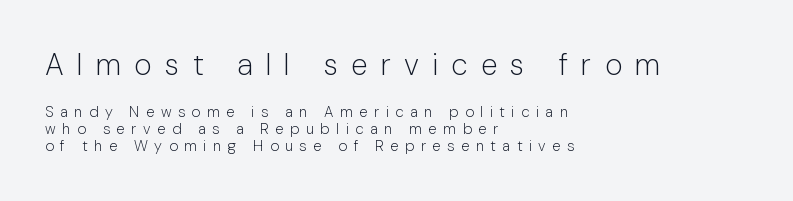
Q: Is the text bold? A: No.
Q: Is the text italic (slanted)? A: No, it is upright.
Q: Is the typeface a serif or a sans-serif typeface? A: Sans-serif.
Q: Is the text underlined? A: No.
Q: How is the paragraph aligned? A: Left-aligned.
Q: Is the spacing between letters normal or unusually wide? A: Unusually wide.
Q: Is the spacing between lines tight, normal or loose? A: Tight.
Q: Which block of text is set in a larger size, the first (top) or the second (bottom)? A: The first (top) one.
Q: Width (condensed, normal, or wide)? A: Normal.
Q: Stroke contrast? A: Low.
Q: x-height? A: Medium.
Q: Monospaced? A: No.
